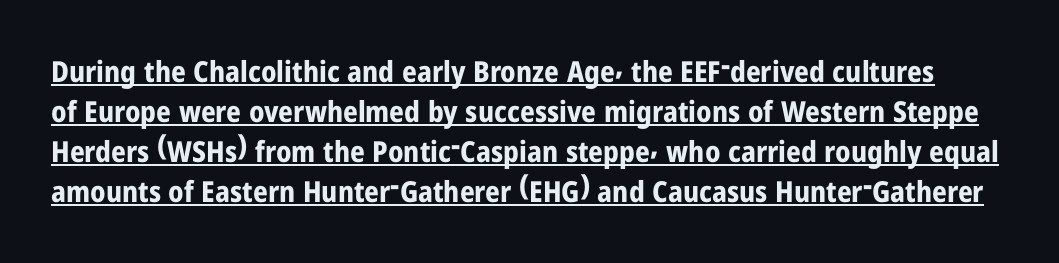
{"serif": "no", "italic": "no", "bold": "yes", "weight": "bold", "width": "condensed", "stroke_contrast": "low", "x_height": "medium", "monospaced": "no", "underline": "yes", "line_spacing": "normal", "line_spacing_ratio": 1.38, "letter_spacing": "normal", "letter_spacing_em": 0.0, "glyph_px": 29}
